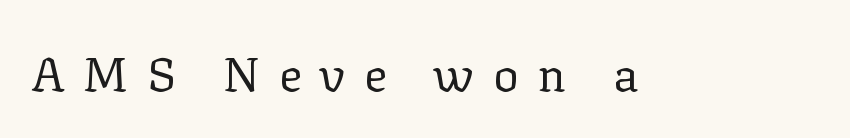
Q: Is the text bold? A: No.
Q: Is the text italic (slanted)? A: No, it is upright.
Q: Is the typeface a serif or a sans-serif typeface? A: Serif.
Q: Is the text underlined? A: No.
Q: Is the spacing between letters normal or unusually wide? A: Unusually wide.
Q: Width (condensed, normal, or wide)? A: Normal.
Q: Stroke contrast? A: Low.
Q: x-height? A: Medium.
Q: Monospaced? A: No.
